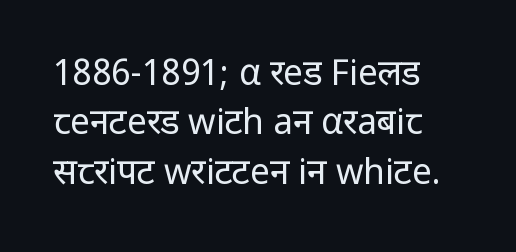
Type style note: lacks serifs. The vertical gap from one line to the next is medium. Tracking here is standard; glyphs follow each other at the usual distance. Bare-footed words on every line. Short and long lines alike share a common starting point at left. Unbolded letterforms with no extra heft.
